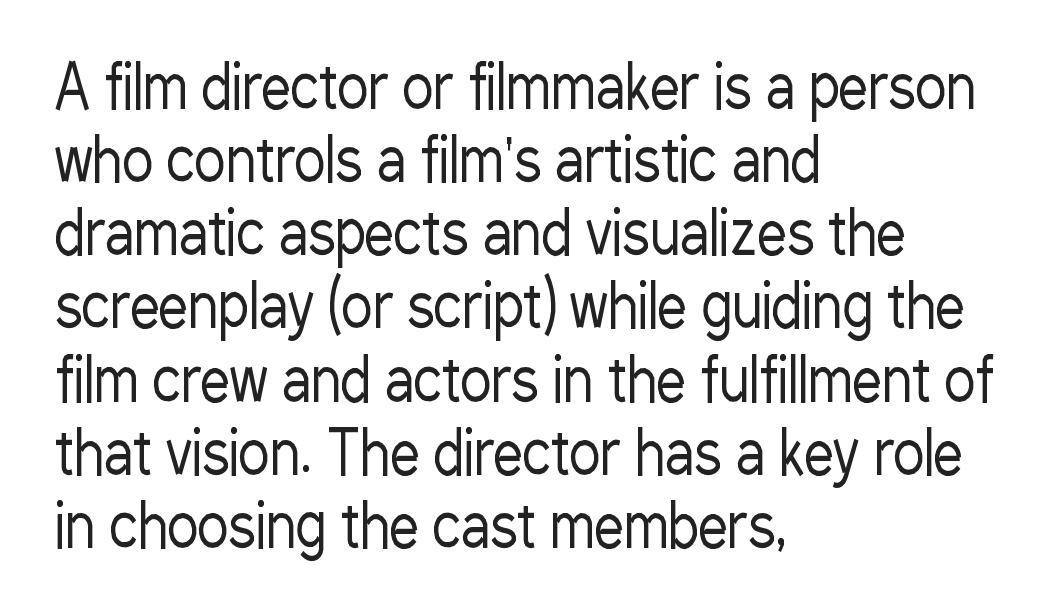
{"serif": "no", "italic": "no", "bold": "no", "weight": "regular", "width": "condensed", "stroke_contrast": "low", "x_height": "medium", "monospaced": "no", "underline": "no", "align": "left", "line_spacing_ratio": 1.24, "letter_spacing": "normal", "letter_spacing_em": 0.0, "glyph_px": 59}
